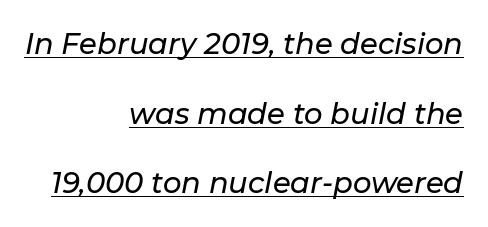
The image shows 29 px text type, italic (leaning right); set right-aligned, loose line spacing (2.4x), normal letter spacing, underlined; low stroke contrast and a medium x-height.
